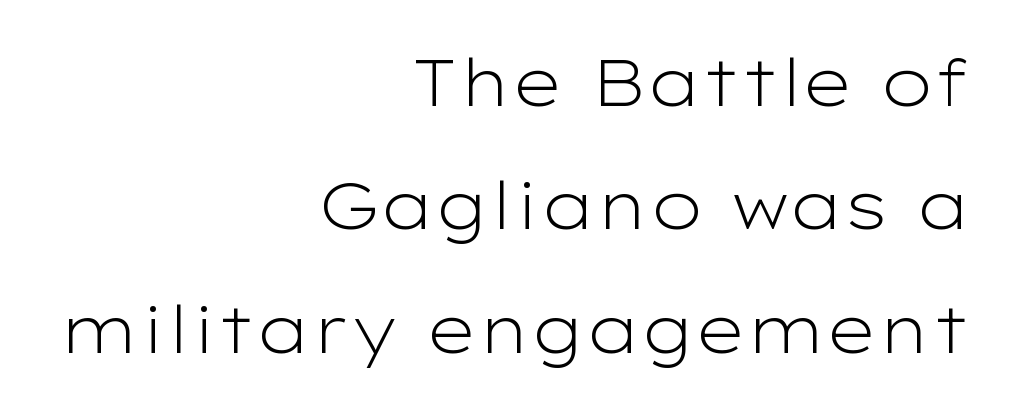
Q: Is the text bold? A: No.
Q: Is the text italic (slanted)? A: No, it is upright.
Q: Is the typeface a serif or a sans-serif typeface? A: Sans-serif.
Q: Is the text underlined? A: No.
Q: How is the paragraph aligned? A: Right-aligned.
Q: Is the spacing between letters normal or unusually wide? A: Normal.
Q: Width (condensed, normal, or wide)? A: Wide.
Q: Stroke contrast? A: Low.
Q: x-height? A: Medium.
Q: Monospaced? A: No.
